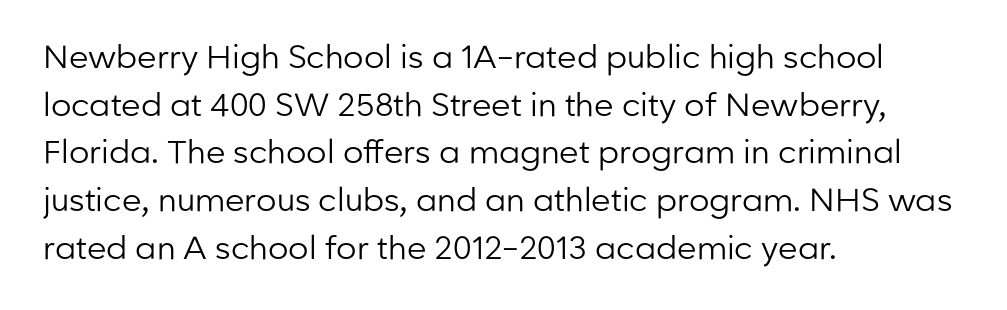
Font category for this specimen: sans-serif. Compared with a centered layout, this one pins lines to the left instead. On a weight scale, this lands at 450 or below. Descenders hang freely into open space.
